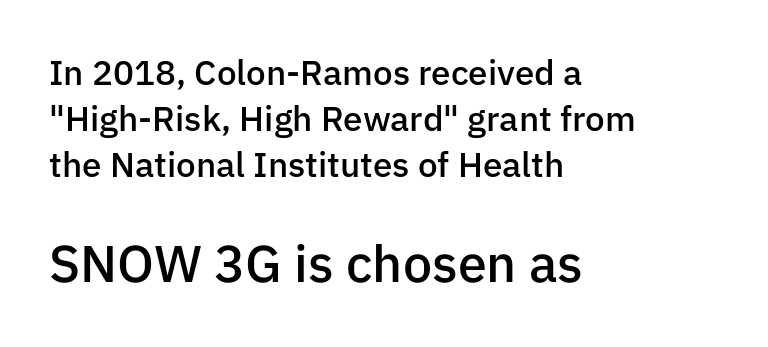
The image shows 52 px semibold sans-serif type, upright; set left-aligned, normal line spacing (1.31x), normal letter spacing, not underlined; the second (bottom) block is 1.49x larger; low stroke contrast and a medium x-height.
